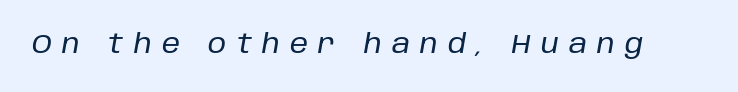
Lines of text with bare space underneath. You could only call the tracking loose — the letters float apart. Characters are canted at an angle relative to the baseline's perpendicular.
